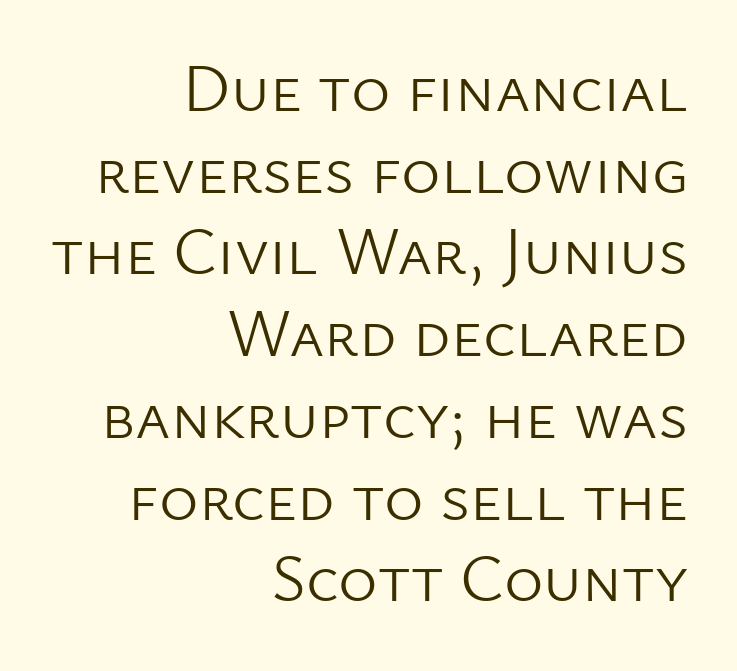
Q: Is the text bold? A: No.
Q: Is the text italic (slanted)? A: No, it is upright.
Q: Is the typeface a serif or a sans-serif typeface? A: Sans-serif.
Q: Is the text underlined? A: No.
Q: How is the paragraph aligned? A: Right-aligned.
Q: Is the spacing between letters normal or unusually wide? A: Normal.
Q: Width (condensed, normal, or wide)? A: Normal.
Q: Stroke contrast? A: Low.
Q: x-height? A: Medium.
Q: Monospaced? A: No.
